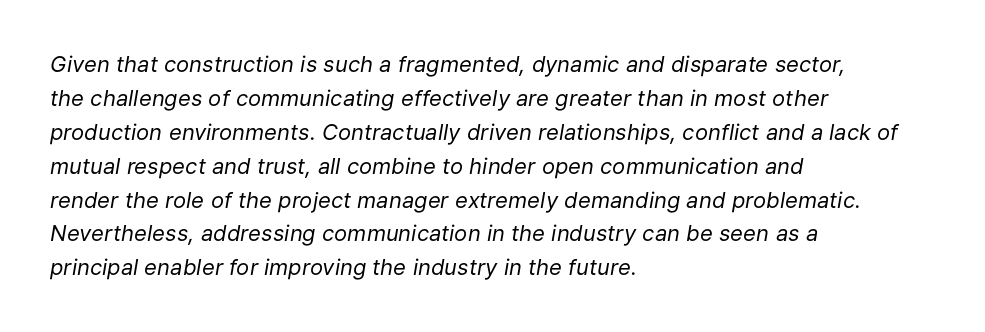
Q: Is the text bold? A: No.
Q: Is the text italic (slanted)? A: Yes, it leans right by about 9 degrees.
Q: Is the text underlined? A: No.
Q: How is the paragraph aligned? A: Left-aligned.
Q: Is the spacing between letters normal or unusually wide? A: Normal.
Q: Is the spacing between lines tight, normal or loose? A: Normal.
